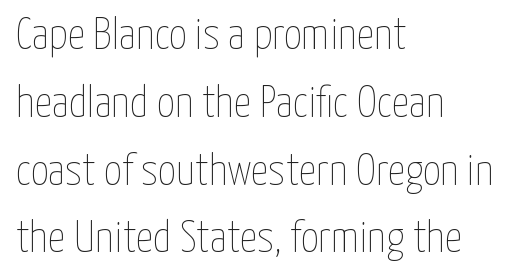
Q: Is the text bold? A: No.
Q: Is the text italic (slanted)? A: No, it is upright.
Q: Is the text underlined? A: No.
Q: How is the paragraph aligned? A: Left-aligned.
Q: Is the spacing between letters normal or unusually wide? A: Normal.
Q: Is the spacing between lines tight, normal or loose? A: Normal.
Q: Width (condensed, normal, or wide)? A: Condensed.
Q: Stroke contrast? A: Low.
Q: x-height? A: Medium.
Q: Monospaced? A: No.
